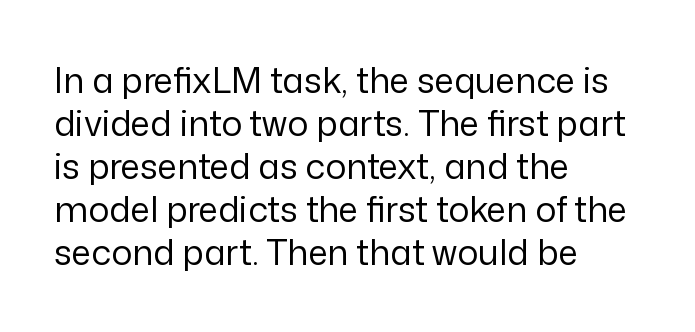
The image shows 35 px regular-weight sans-serif type, upright; set left-aligned, line spacing 1.23x, normal letter spacing, not underlined; low stroke contrast and a medium x-height.
